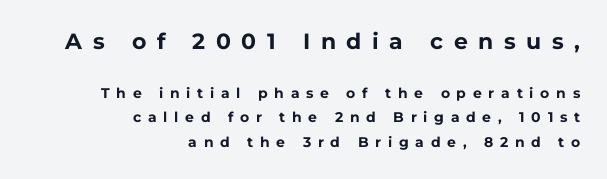
The image shows 22 px bold type, upright; set right-aligned, line spacing 1.77x, unusually wide letter spacing (+0.48 em), not underlined; the first (top) block is 1.57x larger.
